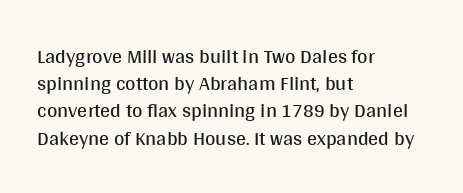
The image shows 20 px text type, upright; set left-aligned, normal line spacing (1.36x), normal letter spacing, not underlined.
